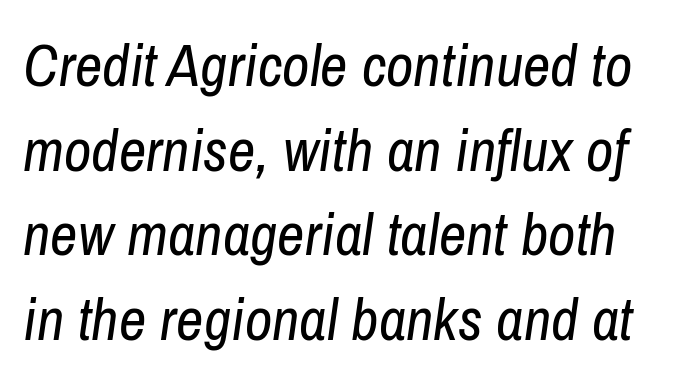
Q: Is the text bold? A: No.
Q: Is the text italic (slanted)? A: Yes, it leans right by about 8 degrees.
Q: Is the text underlined? A: No.
Q: Is the spacing between letters normal or unusually wide? A: Normal.
Q: Is the spacing between lines tight, normal or loose? A: Normal.
Q: Width (condensed, normal, or wide)? A: Condensed.
Q: Stroke contrast? A: Low.
Q: x-height? A: Medium.
Q: Monospaced? A: No.
